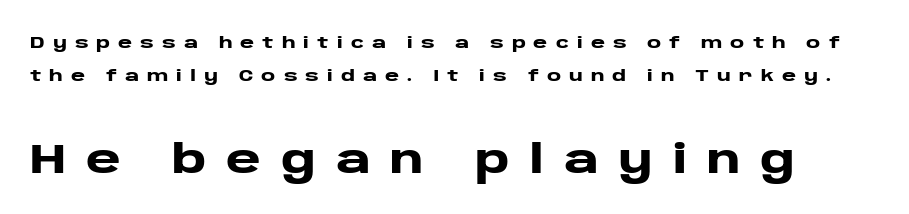
The image shows 42 px heavy, wide sans-serif type, upright; set loose line spacing (1.94x), unusually wide letter spacing (+0.47 em), not underlined; the second (bottom) block is 2.47x larger; low stroke contrast and a large x-height.
